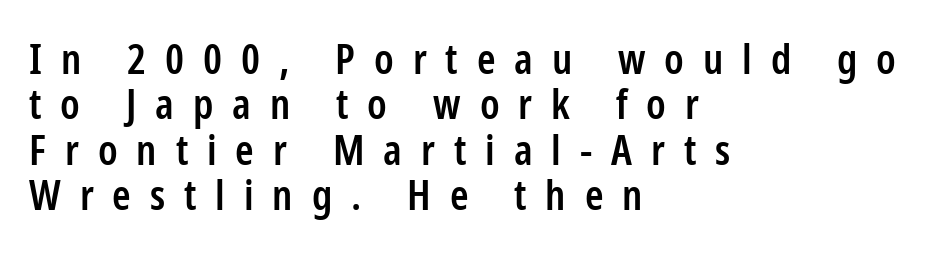
Q: Is the text bold? A: Semi-bold.
Q: Is the text italic (slanted)? A: No, it is upright.
Q: Is the typeface a serif or a sans-serif typeface? A: Sans-serif.
Q: Is the text underlined? A: No.
Q: How is the paragraph aligned? A: Left-aligned.
Q: Is the spacing between letters normal or unusually wide? A: Unusually wide.
Q: Is the spacing between lines tight, normal or loose? A: Tight.
Q: Width (condensed, normal, or wide)? A: Condensed.
Q: Stroke contrast? A: Low.
Q: x-height? A: Medium.
Q: Monospaced? A: No.
